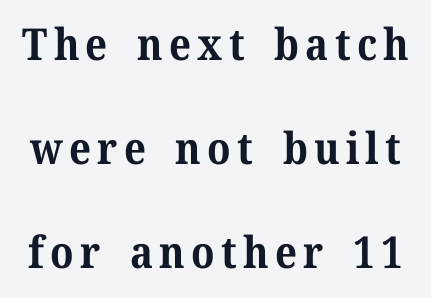
{"serif": "yes", "italic": "no", "bold": "yes", "weight": "bold", "width": "normal", "stroke_contrast": "medium", "x_height": "medium", "monospaced": "no", "underline": "no", "line_spacing": "loose", "line_spacing_ratio": 2.36, "glyph_px": 44}
